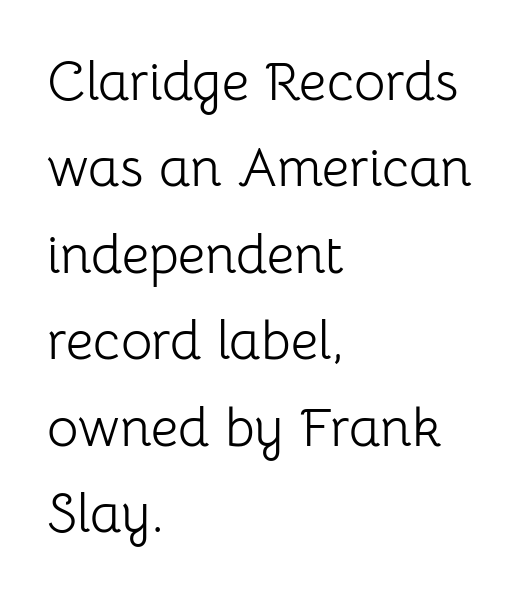
The image shows 54 px light sans-serif type, upright; set left-aligned, normal line spacing (1.6x), normal letter spacing, not underlined; low stroke contrast and a medium x-height.
